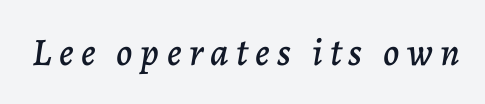
The image shows 39 px text type, italic (leaning right); set not underlined; low stroke contrast and a medium x-height.
